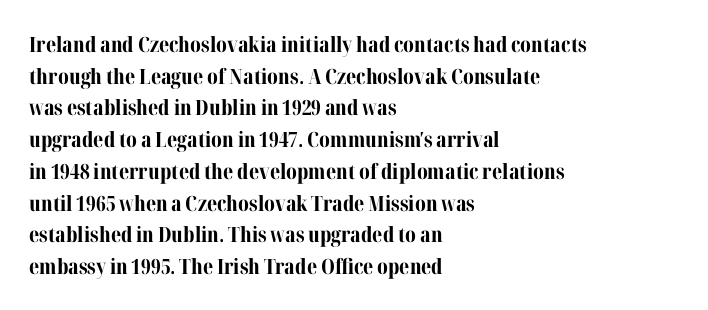
Q: Is the text bold? A: Yes.
Q: Is the text italic (slanted)? A: No, it is upright.
Q: Is the text underlined? A: No.
Q: How is the paragraph aligned? A: Left-aligned.
Q: Is the spacing between letters normal or unusually wide? A: Normal.
Q: Is the spacing between lines tight, normal or loose? A: Normal.
